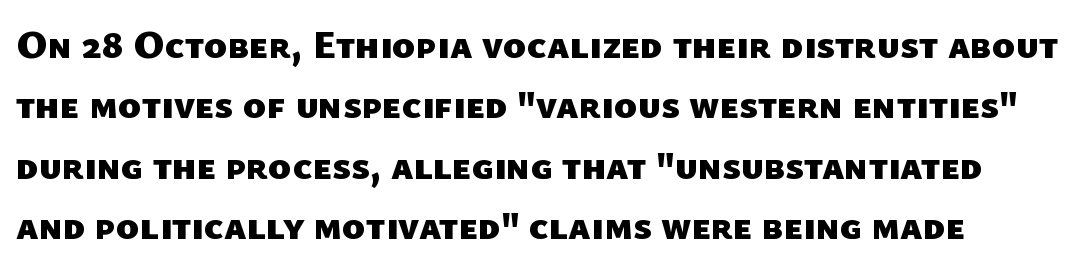
{"serif": "no", "bold": "yes", "weight": "heavy", "width": "normal", "stroke_contrast": "low", "x_height": "medium", "monospaced": "no", "underline": "no", "line_spacing": "normal", "line_spacing_ratio": 1.55, "letter_spacing": "normal", "letter_spacing_em": 0.0, "glyph_px": 39}
